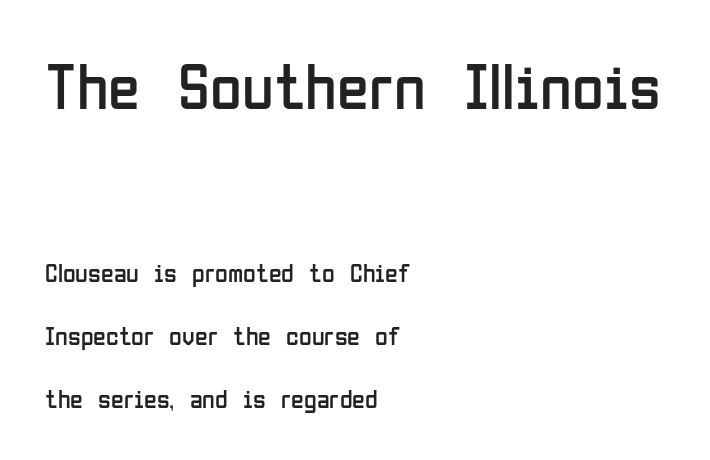
The rendering shrinks the type as you move from the upper chunk to the lower. Letters have the restrained weight of plain body copy at most. The designer dialed line spacing up above the default. Between one letter and the next there's only the usual sliver of space. Unlike italic type, these characters show no tilt at all. Nope, no serifs anywhere on these letters.
